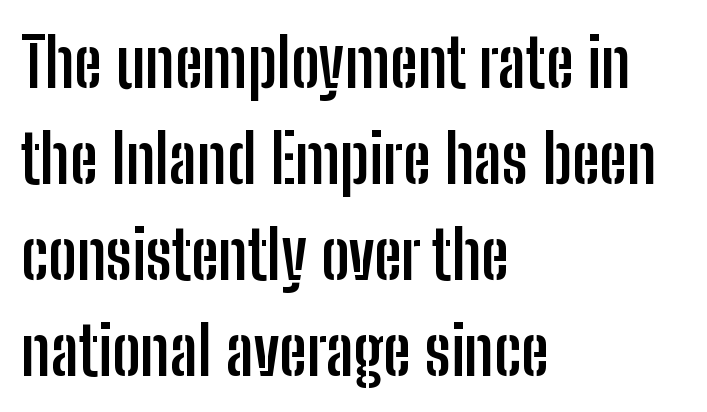
{"serif": "no", "italic": "no", "bold": "yes", "weight": "semibold", "width": "condensed", "stroke_contrast": "low", "x_height": "medium", "monospaced": "no", "underline": "no", "align": "left", "line_spacing": "normal", "line_spacing_ratio": 1.41, "letter_spacing": "normal", "letter_spacing_em": 0.0, "glyph_px": 68}
